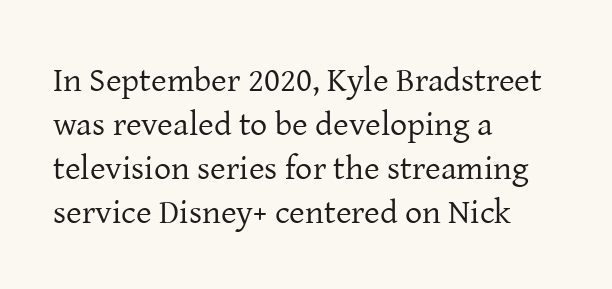
Q: Is the text bold? A: No.
Q: Is the text italic (slanted)? A: No, it is upright.
Q: Is the typeface a serif or a sans-serif typeface? A: Serif.
Q: Is the text underlined? A: No.
Q: How is the paragraph aligned? A: Left-aligned.
Q: Is the spacing between letters normal or unusually wide? A: Normal.
Q: Is the spacing between lines tight, normal or loose? A: Normal.
Q: Width (condensed, normal, or wide)? A: Normal.
Q: Stroke contrast? A: Low.
Q: x-height? A: Medium.
Q: Monospaced? A: No.
